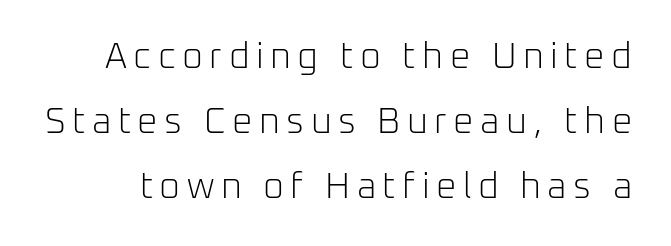
{"serif": "no", "italic": "no", "bold": "no", "weight": "light", "width": "normal", "stroke_contrast": "low", "x_height": "medium", "monospaced": "no", "underline": "no", "line_spacing_ratio": 1.81, "glyph_px": 36}
